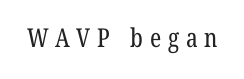
{"bold": "no", "underline": "no", "letter_spacing": "wide", "letter_spacing_em": 0.26, "glyph_px": 26}
